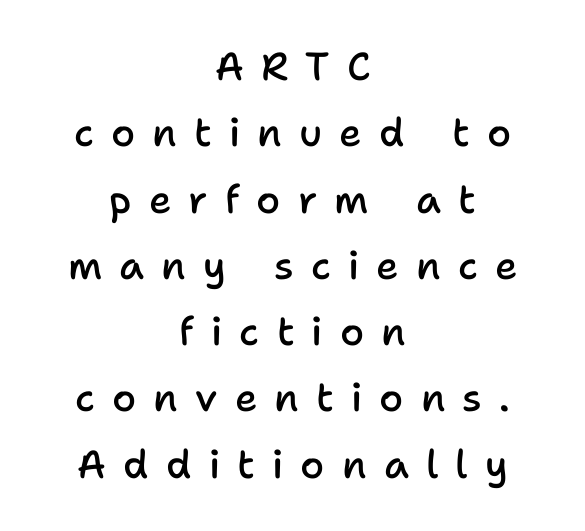
Q: Is the text bold? A: Semi-bold.
Q: Is the text italic (slanted)? A: No, it is upright.
Q: Is the typeface a serif or a sans-serif typeface? A: Sans-serif.
Q: Is the text underlined? A: No.
Q: How is the paragraph aligned? A: Centered.
Q: Is the spacing between letters normal or unusually wide? A: Unusually wide.
Q: Is the spacing between lines tight, normal or loose? A: Normal.
Q: Width (condensed, normal, or wide)? A: Normal.
Q: Stroke contrast? A: Low.
Q: x-height? A: Medium.
Q: Monospaced? A: No.
